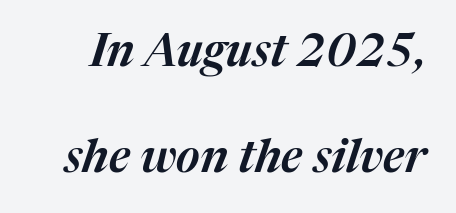
Interline gaps are noticeably wide in this sample. This is oblique type, the kind used for emphasis or titles. The specimen omits any rule beneath the text block's lines. You could not count columns in this text — the font is proportionally spaced.
